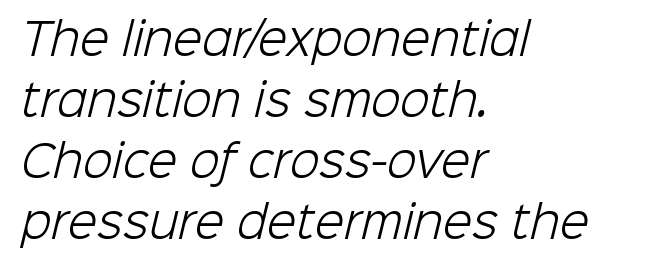
Q: Is the text bold? A: No.
Q: Is the typeface a serif or a sans-serif typeface? A: Sans-serif.
Q: Is the text underlined? A: No.
Q: How is the paragraph aligned? A: Left-aligned.
Q: Is the spacing between letters normal or unusually wide? A: Normal.
Q: Is the spacing between lines tight, normal or loose? A: Normal.
Q: Width (condensed, normal, or wide)? A: Normal.
Q: Stroke contrast? A: Low.
Q: x-height? A: Medium.
Q: Monospaced? A: No.
